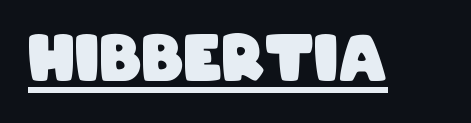
{"serif": "no", "bold": "yes", "weight": "heavy", "width": "condensed", "stroke_contrast": "low", "x_height": "large", "monospaced": "no", "underline": "yes", "letter_spacing": "normal", "letter_spacing_em": 0.0, "glyph_px": 63}
